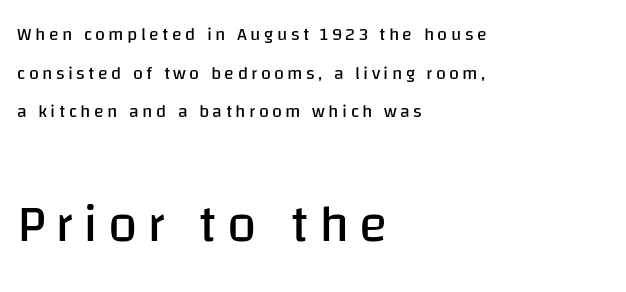
{"serif": "no", "italic": "no", "bold": "no", "weight": "regular", "width": "normal", "stroke_contrast": "low", "x_height": "large", "monospaced": "no", "underline": "no", "align": "left", "line_spacing": "loose", "line_spacing_ratio": 2.15, "larger_block": "second", "size_ratio": 2.94, "glyph_px": 53}
